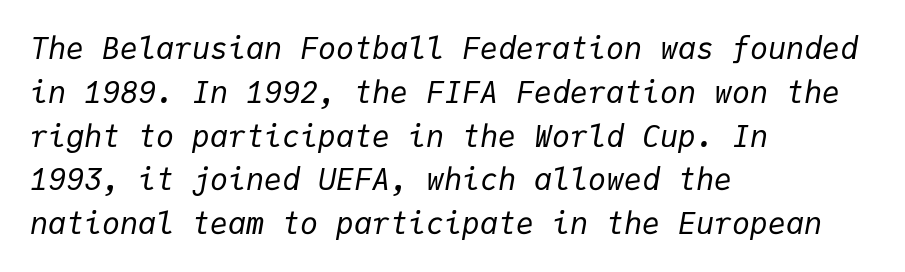
{"italic": "yes", "lean": "right", "slant_degrees": 9, "bold": "no", "weight": "regular", "width": "normal", "stroke_contrast": "low", "x_height": "medium", "monospaced": "yes", "underline": "no", "align": "left", "line_spacing": "normal", "line_spacing_ratio": 1.46, "letter_spacing": "normal", "letter_spacing_em": 0.0, "glyph_px": 30}
